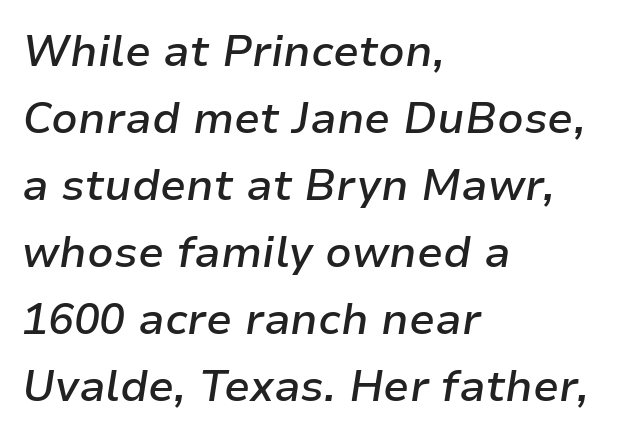
The image shows 43 px semibold type, italic (leaning right); set left-aligned, normal line spacing (1.56x), normal letter spacing, not underlined; low stroke contrast and a medium x-height.
